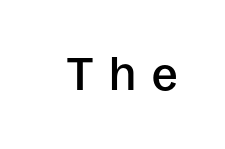
The image shows 46 px semibold sans-serif type, upright; set unusually wide letter spacing (+0.35 em), not underlined; low stroke contrast and a large x-height.
